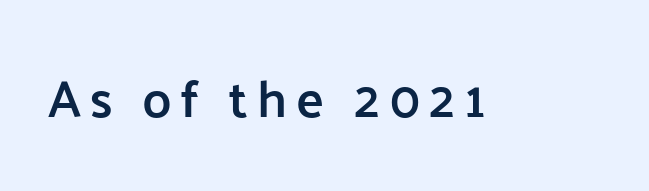
The image shows 52 px semibold sans-serif type, upright; set not underlined; low stroke contrast and a medium x-height.
